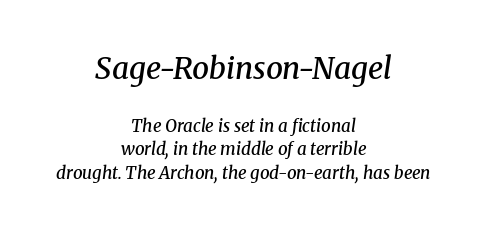
Q: Is the text bold? A: Semi-bold.
Q: Is the text italic (slanted)? A: Yes, it leans right by about 8 degrees.
Q: Is the typeface a serif or a sans-serif typeface? A: Serif.
Q: Is the text underlined? A: No.
Q: How is the paragraph aligned? A: Centered.
Q: Is the spacing between letters normal or unusually wide? A: Normal.
Q: Is the spacing between lines tight, normal or loose? A: Normal.
Q: Which block of text is set in a larger size, the first (top) or the second (bottom)? A: The first (top) one.
Q: Width (condensed, normal, or wide)? A: Normal.
Q: Stroke contrast? A: Medium.
Q: x-height? A: Medium.
Q: Monospaced? A: No.
